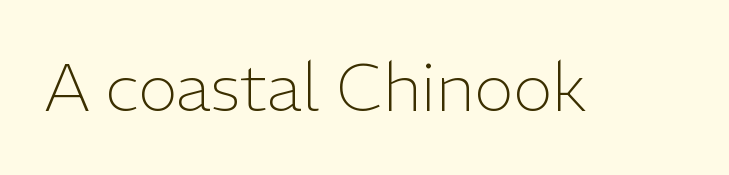
The font is comparable to plain body text, perhaps lighter. Underline: absent. A sans-serif font was chosen for this passage. This is the regular roman posture of the typeface.
